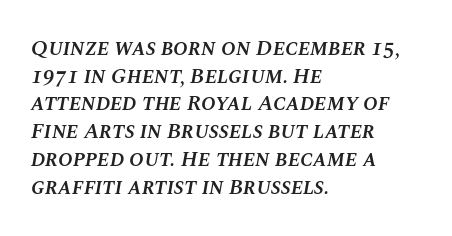
The image shows 22 px text type, italic (leaning right); set left-aligned, normal line spacing (1.26x), normal letter spacing, not underlined.
